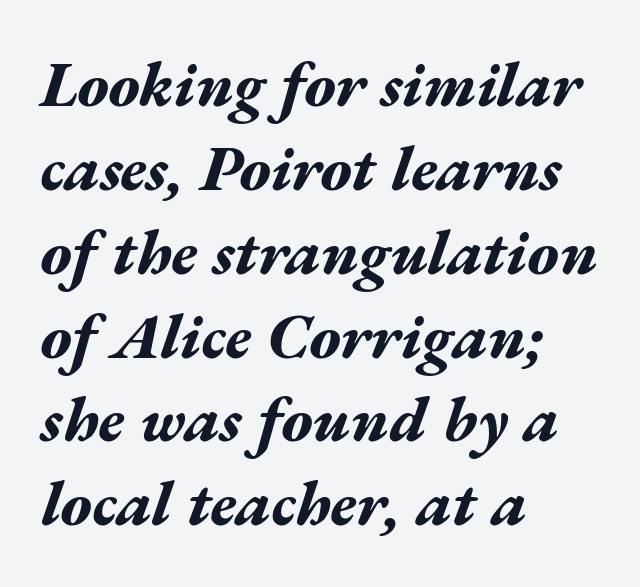
There is no visible air inserted between adjacent glyphs. The rendering anchors every line to the left-hand side. Honestly, the row spacing looks completely unremarkable. Notice how the stems are inclined rather than vertical — that's the hallmark of italics. The typesetting leans heavy: a genuine bold. A typesetter would call this proportional, since set widths differ per character.
